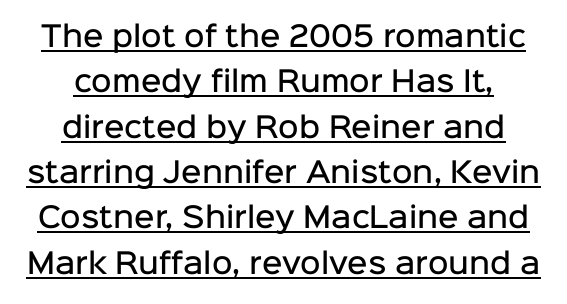
Character widths vary here, with narrow letters taking less room than wide ones. Ascenders rise straight up at ninety degrees. To sum up the face: it is a sans, with no serifs. Honestly, the underline is the first thing you notice here. Notice the strokes are somewhat thickened but not fully heavy: this is a semibold.
